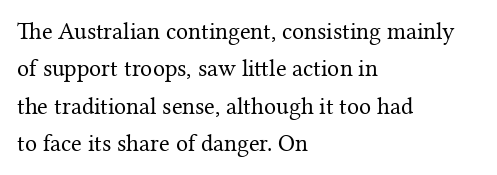
Q: Is the text bold? A: No.
Q: Is the text italic (slanted)? A: No, it is upright.
Q: Is the text underlined? A: No.
Q: How is the paragraph aligned? A: Left-aligned.
Q: Is the spacing between letters normal or unusually wide? A: Normal.
Q: Is the spacing between lines tight, normal or loose? A: Normal.
